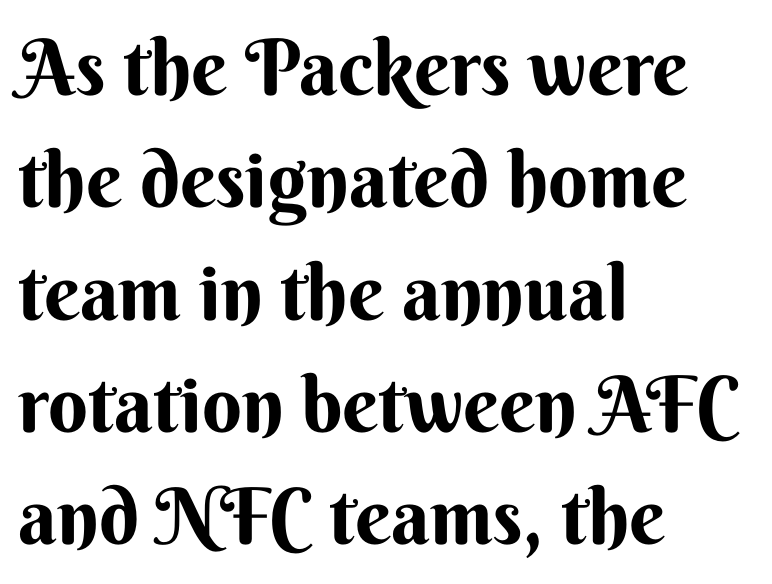
{"serif": "no", "italic": "no", "bold": "yes", "weight": "bold", "width": "normal", "stroke_contrast": "medium", "x_height": "small", "monospaced": "no", "underline": "no", "align": "left", "line_spacing": "normal", "line_spacing_ratio": 1.44, "letter_spacing": "normal", "letter_spacing_em": 0.0, "glyph_px": 78}
